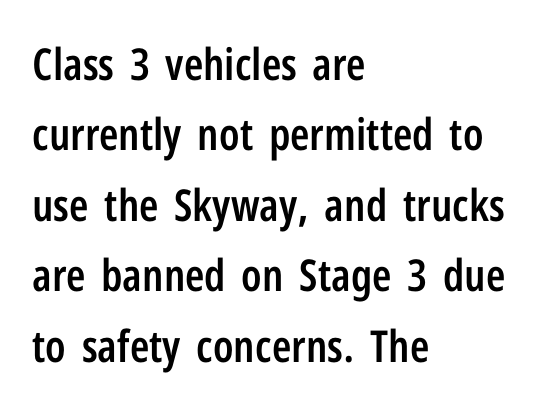
Compared with typical paragraphs, the rows here are spaced about the same. Typesetter's note: demi weight, one step under bold. Standard letterfit; no display-style spreading of the glyphs. Which margin do the lines hug? The left one — the right edge is uneven. The glyphs in this specimen are sans serif.
